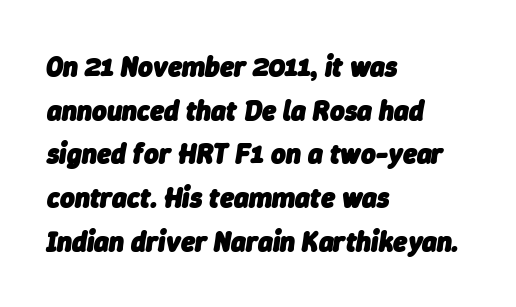
Q: Is the text bold? A: Yes.
Q: Is the text italic (slanted)? A: Yes, it leans right by about 9 degrees.
Q: Is the text underlined? A: No.
Q: How is the paragraph aligned? A: Left-aligned.
Q: Is the spacing between letters normal or unusually wide? A: Normal.
Q: Is the spacing between lines tight, normal or loose? A: Normal.
Q: Width (condensed, normal, or wide)? A: Normal.
Q: Stroke contrast? A: Low.
Q: x-height? A: Medium.
Q: Monospaced? A: No.
